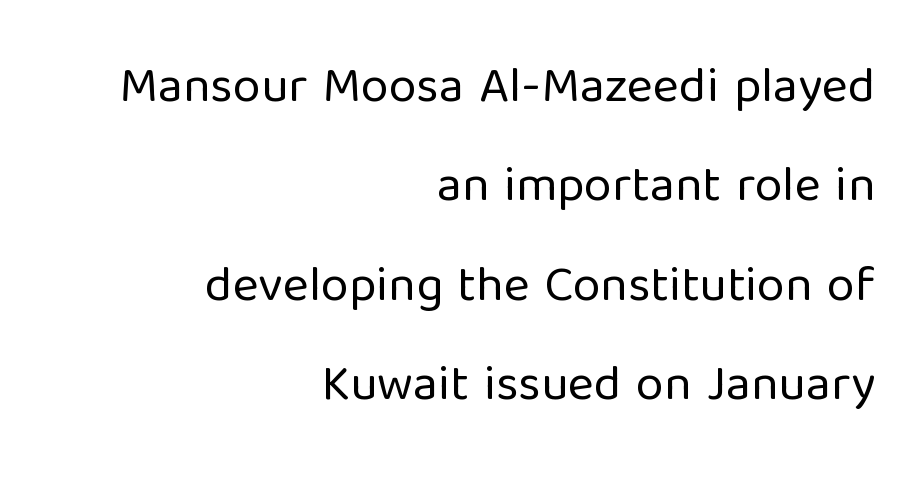
Q: Is the text bold? A: No.
Q: Is the text italic (slanted)? A: No, it is upright.
Q: Is the typeface a serif or a sans-serif typeface? A: Sans-serif.
Q: Is the text underlined? A: No.
Q: How is the paragraph aligned? A: Right-aligned.
Q: Is the spacing between letters normal or unusually wide? A: Normal.
Q: Is the spacing between lines tight, normal or loose? A: Loose.
Q: Width (condensed, normal, or wide)? A: Normal.
Q: Stroke contrast? A: Low.
Q: x-height? A: Medium.
Q: Monospaced? A: No.
